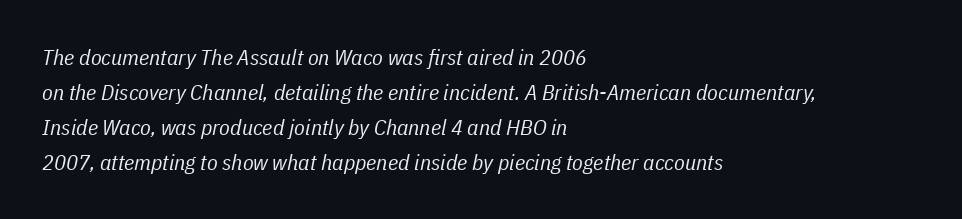
{"italic": "yes", "lean": "right", "slant_degrees": 11, "bold": "no", "underline": "no", "align": "left", "line_spacing": "normal", "line_spacing_ratio": 1.59, "letter_spacing": "normal", "letter_spacing_em": 0.0, "glyph_px": 22}
